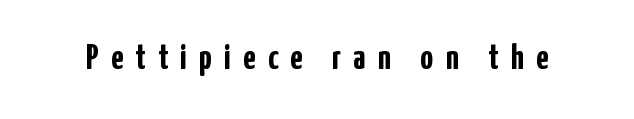
{"serif": "no", "italic": "no", "bold": "yes", "weight": "semibold", "width": "condensed", "stroke_contrast": "low", "x_height": "medium", "monospaced": "no", "underline": "no", "letter_spacing": "wide", "letter_spacing_em": 0.34, "glyph_px": 36}
